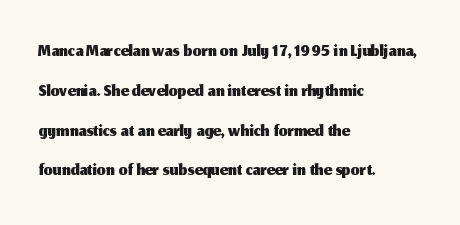
Q: Is the text italic (slanted)? A: No, it is upright.
Q: Is the typeface a serif or a sans-serif typeface? A: Sans-serif.
Q: Is the text underlined? A: No.
Q: How is the paragraph aligned? A: Left-aligned.
Q: Is the spacing between letters normal or unusually wide? A: Normal.
Q: Is the spacing between lines tight, normal or loose? A: Normal.
Q: Width (condensed, normal, or wide)? A: Normal.
Q: Stroke contrast? A: Medium.
Q: x-height? A: Medium.
Q: Monospaced? A: No.
